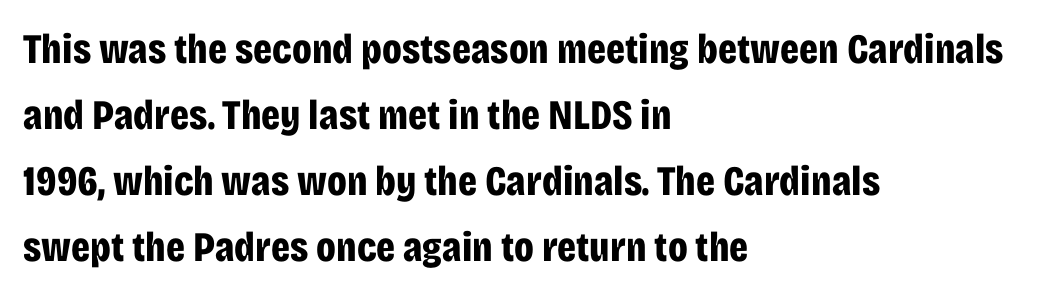
Q: Is the text bold? A: Yes.
Q: Is the text italic (slanted)? A: No, it is upright.
Q: Is the typeface a serif or a sans-serif typeface? A: Sans-serif.
Q: Is the text underlined? A: No.
Q: How is the paragraph aligned? A: Left-aligned.
Q: Is the spacing between letters normal or unusually wide? A: Normal.
Q: Is the spacing between lines tight, normal or loose? A: Normal.
Q: Width (condensed, normal, or wide)? A: Condensed.
Q: Stroke contrast? A: Low.
Q: x-height? A: Large.
Q: Monospaced? A: No.
